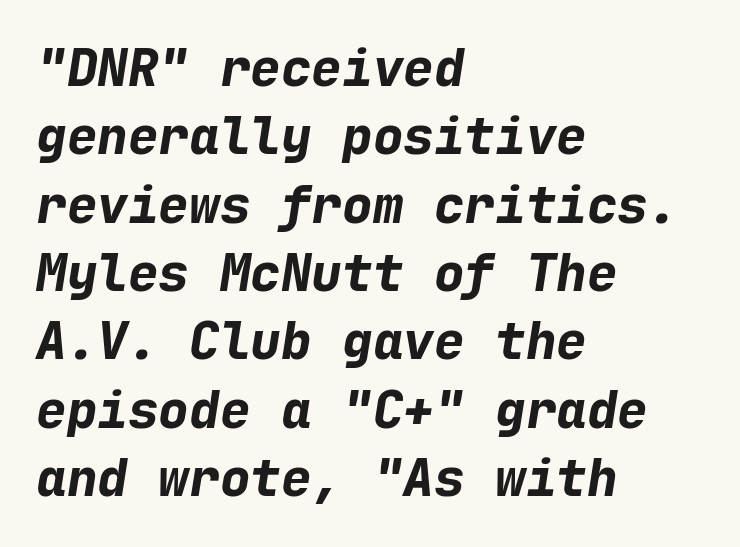
Q: Is the text bold? A: Yes.
Q: Is the text italic (slanted)? A: Yes, it leans right by about 9 degrees.
Q: Is the text underlined? A: No.
Q: How is the paragraph aligned? A: Left-aligned.
Q: Is the spacing between letters normal or unusually wide? A: Normal.
Q: Is the spacing between lines tight, normal or loose? A: Normal.
Q: Width (condensed, normal, or wide)? A: Normal.
Q: Stroke contrast? A: Low.
Q: x-height? A: Medium.
Q: Monospaced? A: Yes.
